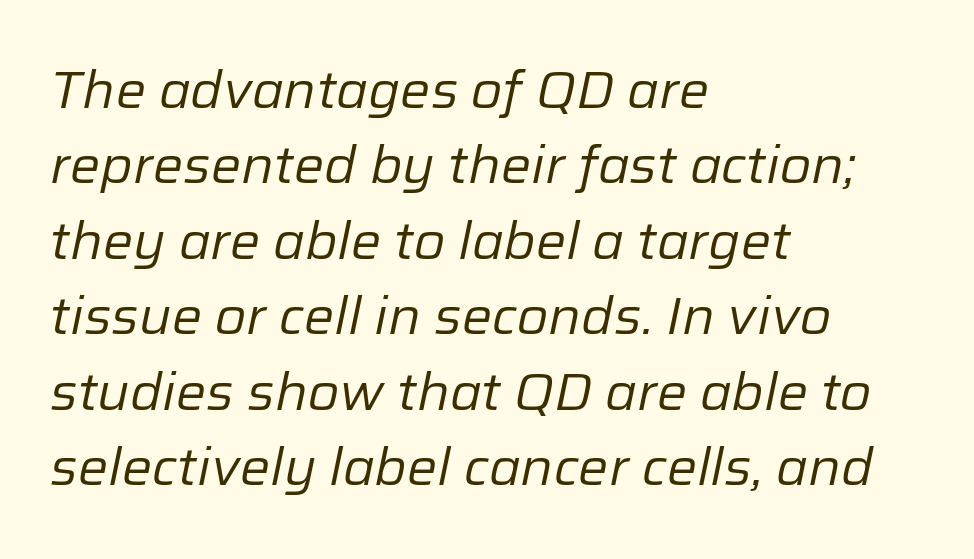
Q: Is the text bold? A: No.
Q: Is the text italic (slanted)? A: Yes, it leans right by about 12 degrees.
Q: Is the text underlined? A: No.
Q: How is the paragraph aligned? A: Left-aligned.
Q: Is the spacing between letters normal or unusually wide? A: Normal.
Q: Is the spacing between lines tight, normal or loose? A: Normal.
Q: Width (condensed, normal, or wide)? A: Normal.
Q: Stroke contrast? A: Low.
Q: x-height? A: Medium.
Q: Monospaced? A: No.
